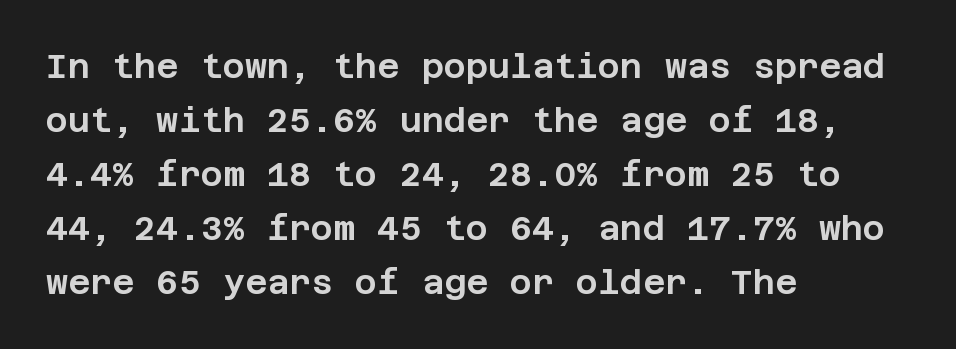
{"serif": "no", "italic": "no", "width": "normal", "stroke_contrast": "low", "x_height": "large", "underline": "no", "align": "left", "line_spacing": "normal", "line_spacing_ratio": 1.59, "letter_spacing": "normal", "letter_spacing_em": 0.0, "glyph_px": 34}
